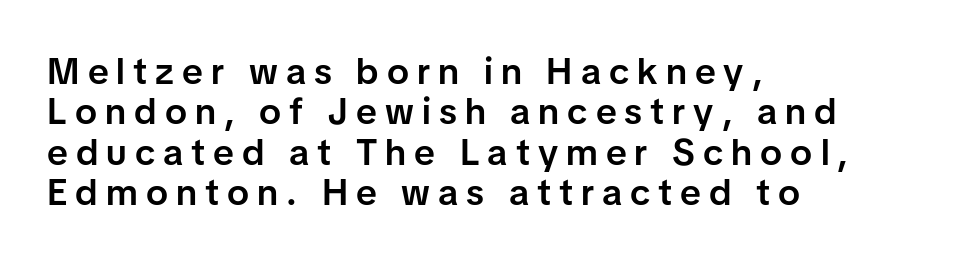
Q: Is the text bold? A: Semi-bold.
Q: Is the text italic (slanted)? A: No, it is upright.
Q: Is the typeface a serif or a sans-serif typeface? A: Sans-serif.
Q: Is the text underlined? A: No.
Q: How is the paragraph aligned? A: Left-aligned.
Q: Is the spacing between letters normal or unusually wide? A: Unusually wide.
Q: Is the spacing between lines tight, normal or loose? A: Tight.
Q: Width (condensed, normal, or wide)? A: Normal.
Q: Stroke contrast? A: Low.
Q: x-height? A: Medium.
Q: Monospaced? A: No.
